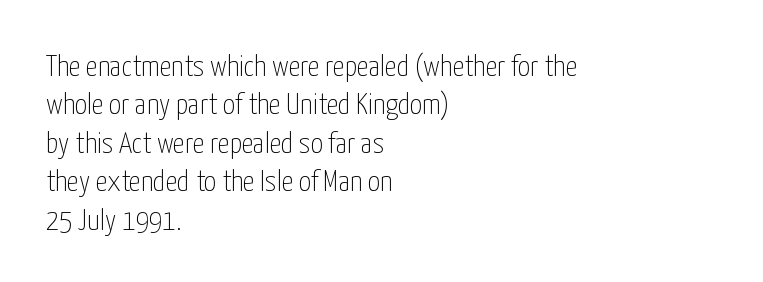
Q: Is the text bold? A: No.
Q: Is the text italic (slanted)? A: No, it is upright.
Q: Is the typeface a serif or a sans-serif typeface? A: Sans-serif.
Q: Is the text underlined? A: No.
Q: How is the paragraph aligned? A: Left-aligned.
Q: Is the spacing between letters normal or unusually wide? A: Normal.
Q: Is the spacing between lines tight, normal or loose? A: Normal.
Q: Width (condensed, normal, or wide)? A: Condensed.
Q: Stroke contrast? A: Low.
Q: x-height? A: Medium.
Q: Monospaced? A: No.
